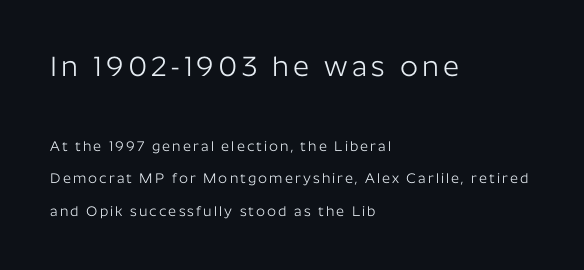
{"serif": "no", "italic": "no", "bold": "no", "weight": "light", "width": "normal", "stroke_contrast": "low", "x_height": "medium", "monospaced": "no", "underline": "no", "align": "left", "line_spacing": "loose", "line_spacing_ratio": 2.33, "larger_block": "first", "size_ratio": 2.0, "glyph_px": 28}
